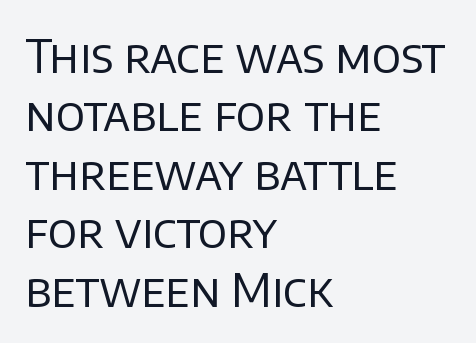
{"serif": "no", "italic": "no", "bold": "no", "weight": "regular", "width": "normal", "stroke_contrast": "low", "x_height": "large", "monospaced": "no", "underline": "no", "align": "left", "line_spacing": "normal", "line_spacing_ratio": 1.27, "letter_spacing": "normal", "letter_spacing_em": 0.0, "glyph_px": 46}
